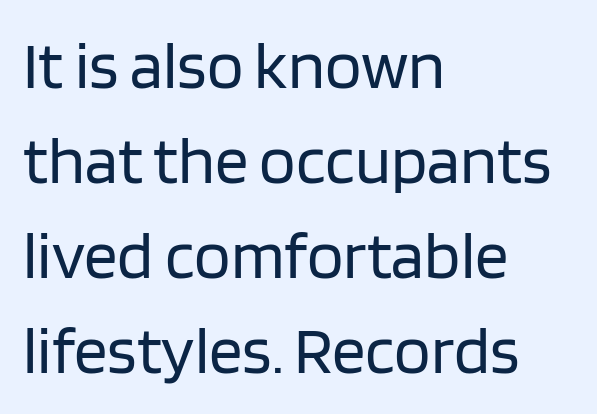
The lines in this sample share a left origin and differ only in where they stop. Serifs: no, the terminals of the letterforms are clean. Ascenders rise straight up at ninety degrees. Words appear dense and cohesive because spacing is normal. These lines are rendered in a variable-pitch font.
